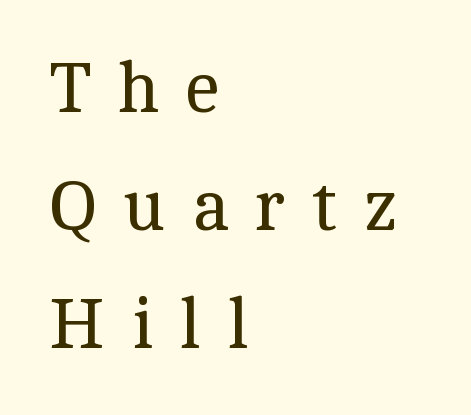
Q: Is the text bold? A: No.
Q: Is the text italic (slanted)? A: No, it is upright.
Q: Is the typeface a serif or a sans-serif typeface? A: Serif.
Q: Is the text underlined? A: No.
Q: How is the paragraph aligned? A: Left-aligned.
Q: Is the spacing between letters normal or unusually wide? A: Unusually wide.
Q: Is the spacing between lines tight, normal or loose? A: Normal.
Q: Width (condensed, normal, or wide)? A: Normal.
Q: x-height? A: Medium.
Q: Monospaced? A: No.
